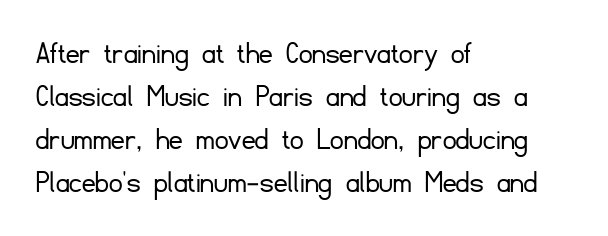
Each row of text sits above clean, open space. These lines are rendered in a variable-pitch font. Characters follow at the spacing the type designer built in. Is there much room between lines? A standard amount, neither cramped nor airy.
